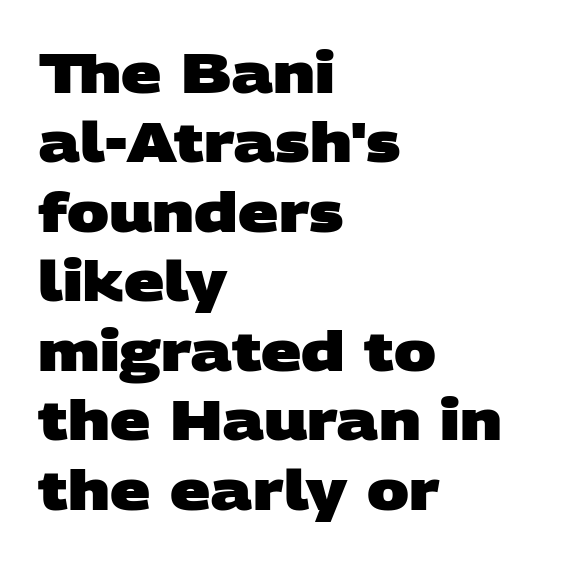
Q: Is the text bold? A: Yes.
Q: Is the typeface a serif or a sans-serif typeface? A: Sans-serif.
Q: Is the text underlined? A: No.
Q: How is the paragraph aligned? A: Left-aligned.
Q: Is the spacing between letters normal or unusually wide? A: Normal.
Q: Width (condensed, normal, or wide)? A: Wide.
Q: Stroke contrast? A: Low.
Q: x-height? A: Large.
Q: Monospaced? A: No.
